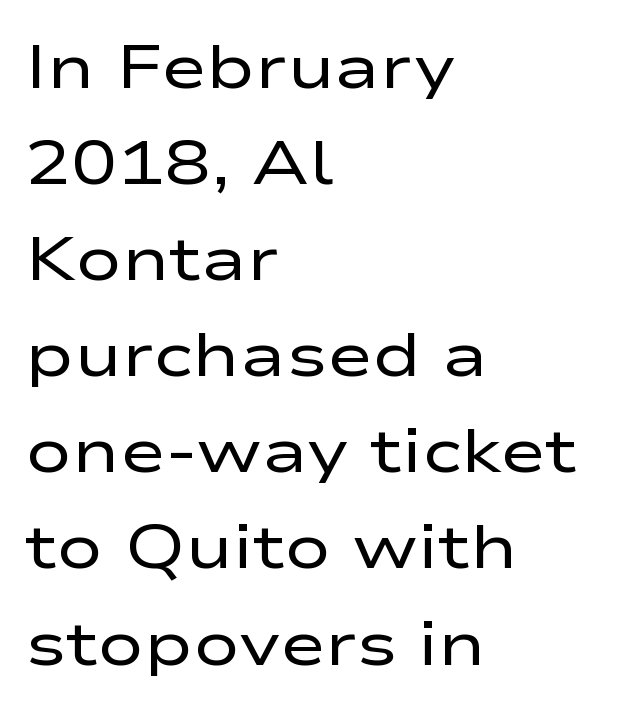
Weight: regular or lighter. Leftover space on each line is placed entirely after the last word. Interline gaps are of average width in this sample. This sample uses an upright cut, with every glyph sitting square on the baseline. In terms of letterform style, serifs are entirely absent. Standard letterfit; no display-style spreading of the glyphs.
